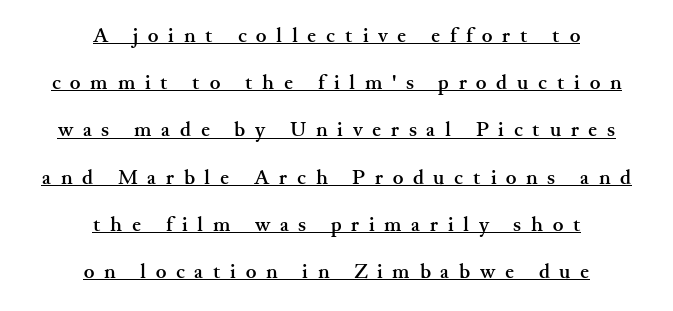
Q: Is the text bold? A: Yes.
Q: Is the text italic (slanted)? A: No, it is upright.
Q: Is the text underlined? A: Yes.
Q: How is the paragraph aligned? A: Centered.
Q: Is the spacing between letters normal or unusually wide? A: Unusually wide.
Q: Is the spacing between lines tight, normal or loose? A: Loose.
